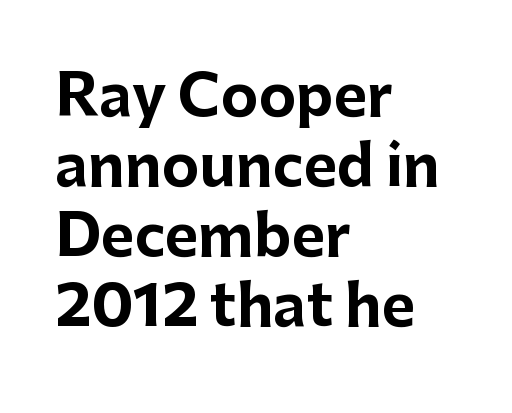
The image shows 57 px bold sans-serif type, upright; set left-aligned, line spacing 1.23x, normal letter spacing, not underlined; low stroke contrast and a medium x-height.
